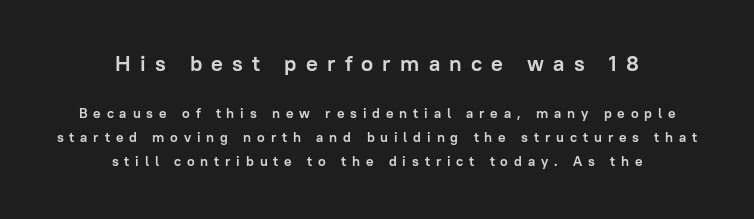
Top chunk: large. Bottom chunk: small. Honestly, the letter spacing is so wide it's the main thing you notice. A normal amount of white space separates one row of letters from the next. Does the copy run flush right? No — it is centered line by line. Glance below the letters and you will spot only blank space.
